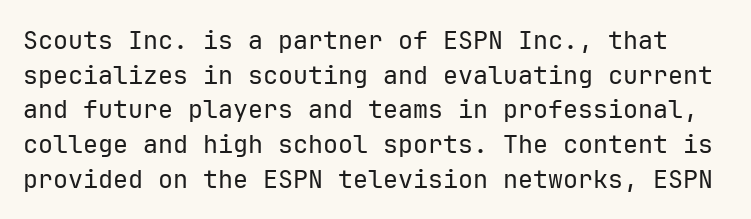
{"italic": "no", "bold": "no", "underline": "no", "line_spacing": "normal", "line_spacing_ratio": 1.39, "letter_spacing": "normal", "letter_spacing_em": 0.0, "glyph_px": 25}
